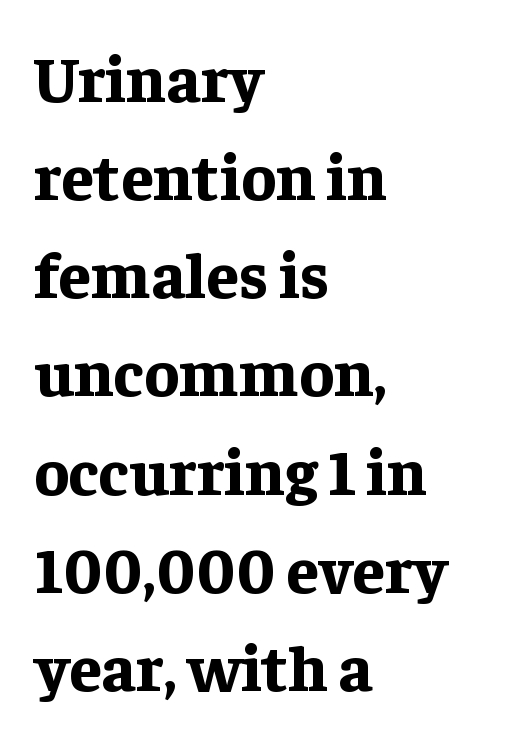
{"serif": "yes", "italic": "no", "bold": "yes", "weight": "bold", "width": "normal", "stroke_contrast": "low", "x_height": "medium", "monospaced": "no", "underline": "no", "align": "left", "line_spacing": "normal", "line_spacing_ratio": 1.51, "letter_spacing": "normal", "letter_spacing_em": 0.0, "glyph_px": 65}
